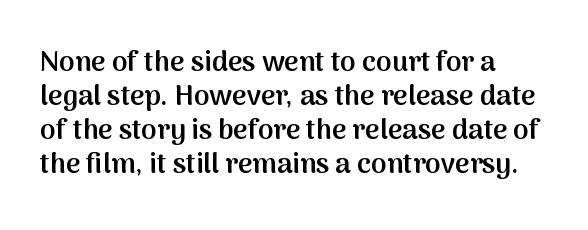
Clear beneath every line of the passage. The glyphs have the mass of a demibold cut, below bold. Classification — sans serif. The type sits square on the baseline with zero lean. Note the varied advance widths — an 'i' is clearly narrower than an 'm'. The horizontal fit of the characters is conventional and even.
